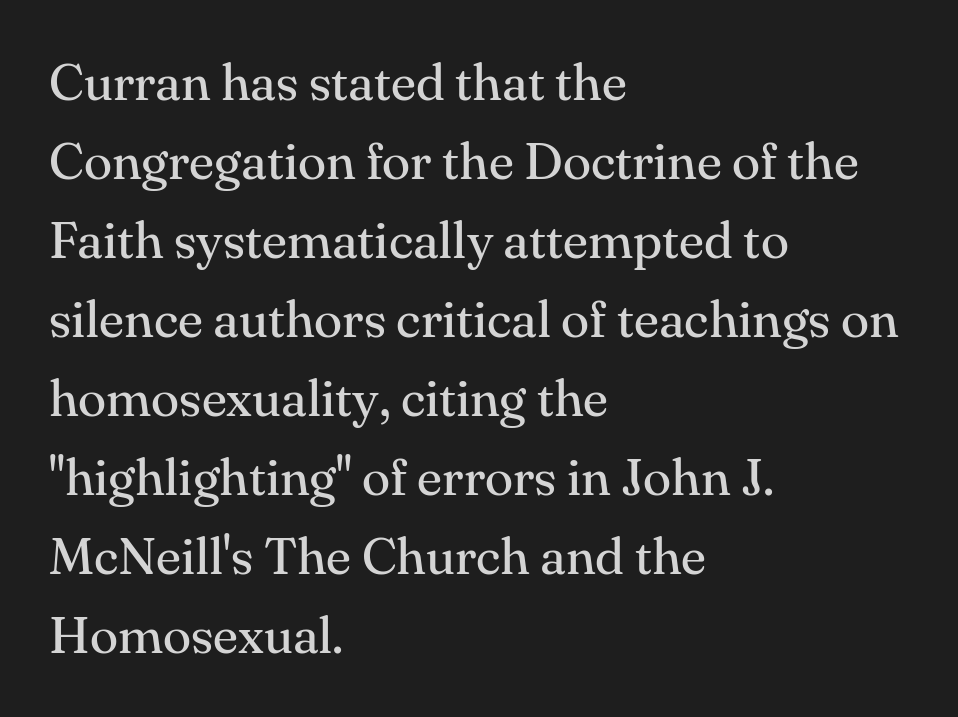
The image shows 52 px regular-weight serif type, upright; set left-aligned, normal line spacing (1.52x), normal letter spacing, not underlined; medium stroke contrast and a small x-height.
